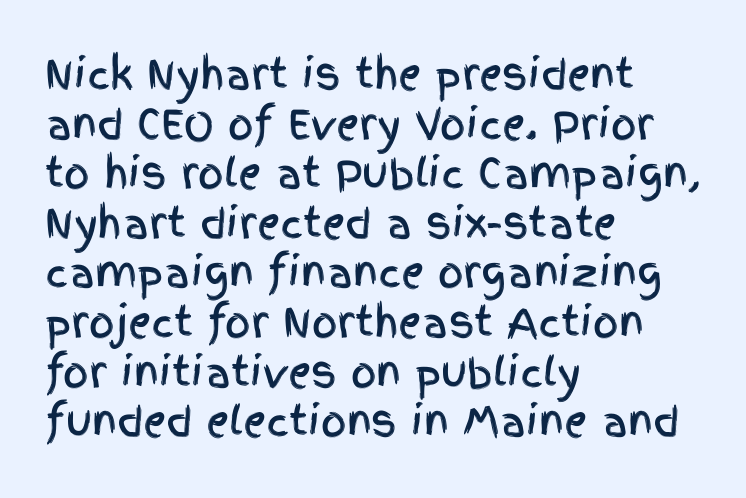
{"serif": "no", "italic": "no", "width": "condensed", "x_height": "large", "monospaced": "no", "underline": "no", "align": "left", "line_spacing_ratio": 1.24, "letter_spacing": "normal", "letter_spacing_em": 0.0, "glyph_px": 40}
